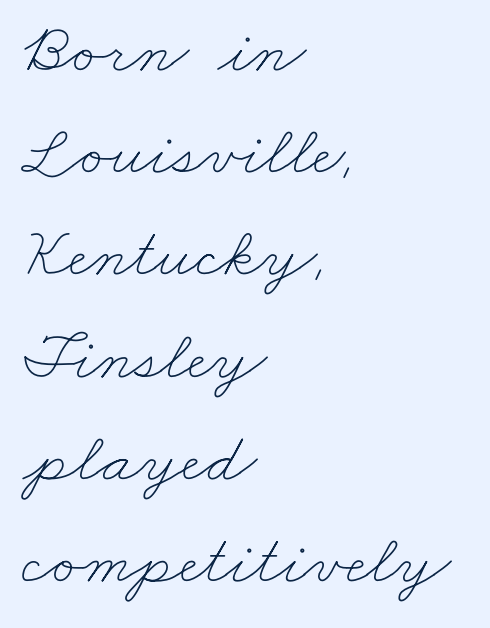
The image shows 71 px thin, wide type; set left-aligned, normal line spacing (1.44x), normal letter spacing, not underlined; low stroke contrast and a small x-height.
